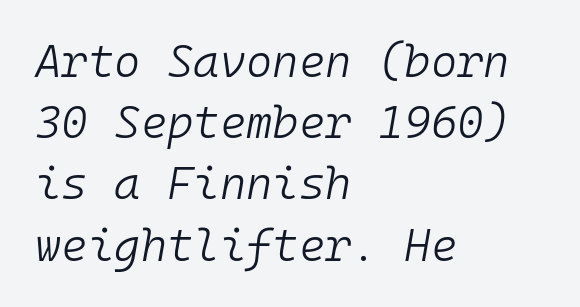
Q: Is the text bold? A: No.
Q: Is the text italic (slanted)? A: Yes, it leans right by about 10 degrees.
Q: Is the text underlined? A: No.
Q: How is the paragraph aligned? A: Left-aligned.
Q: Is the spacing between letters normal or unusually wide? A: Normal.
Q: Is the spacing between lines tight, normal or loose? A: Normal.
Q: Width (condensed, normal, or wide)? A: Normal.
Q: Stroke contrast? A: Low.
Q: x-height? A: Medium.
Q: Monospaced? A: Yes.
